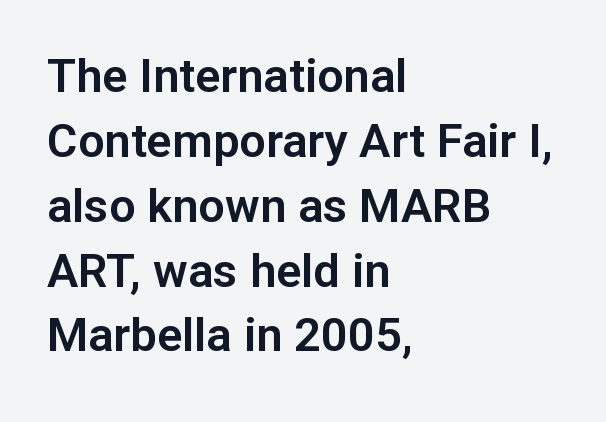
Every character sits straight up, as roman type does. Check under the words: just untouched page. Regarding serifs, this sample does without them. Each word holds together tightly as a unit, with standard inter-letter gaps.
